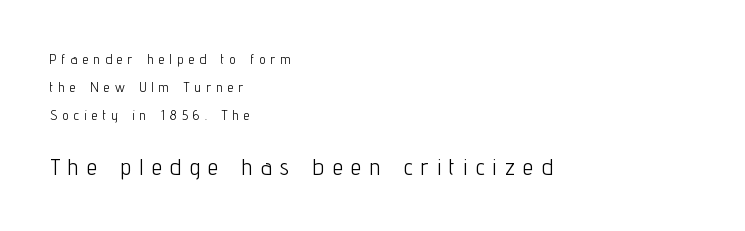
The image shows 23 px text type, upright; set left-aligned, loose line spacing (1.99x), unusually wide letter spacing (+0.38 em), not underlined; the second (bottom) block is 1.64x larger.
